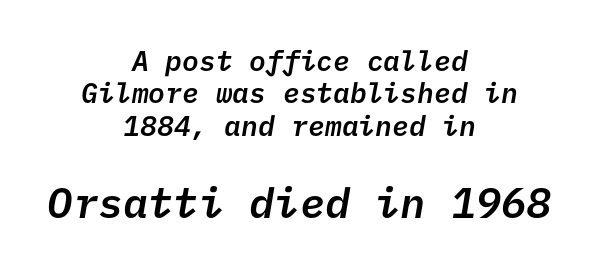
{"serif": "no", "bold": "semi", "weight": "semibold", "width": "normal", "stroke_contrast": "low", "x_height": "medium", "underline": "no", "align": "center", "line_spacing_ratio": 1.16, "letter_spacing": "normal", "letter_spacing_em": 0.0, "larger_block": "second", "size_ratio": 1.5, "glyph_px": 42}
